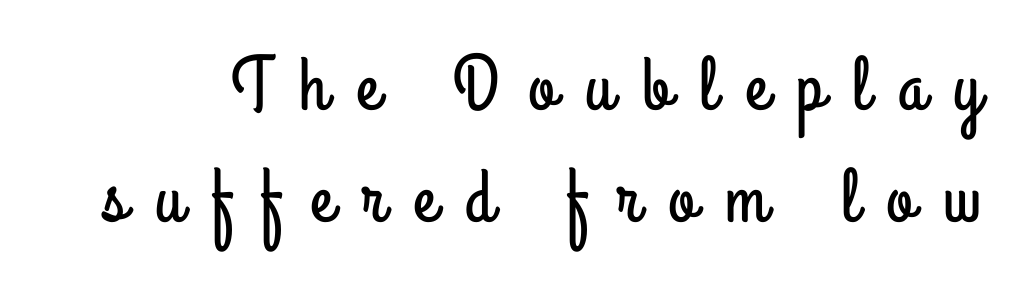
What kind of face is this? One without serifs — a sans. The block of text has a typical density, with ordinary space between rows. The rendering uses natural spacing where letterforms have individual widths. The zone under the glyphs is completely vacant.
